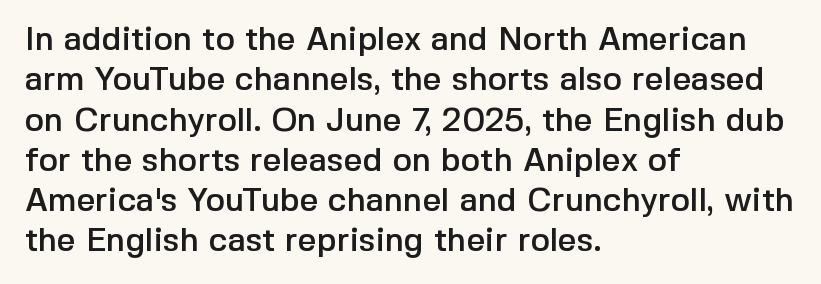
Q: Is the text italic (slanted)? A: No, it is upright.
Q: Is the typeface a serif or a sans-serif typeface? A: Sans-serif.
Q: Is the text underlined? A: No.
Q: How is the paragraph aligned? A: Left-aligned.
Q: Is the spacing between letters normal or unusually wide? A: Normal.
Q: Width (condensed, normal, or wide)? A: Normal.
Q: x-height? A: Medium.
Q: Monospaced? A: No.
